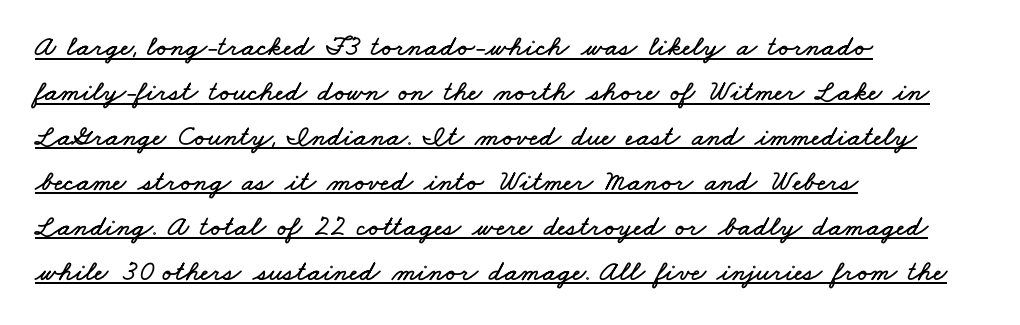
The image shows 29 px wide type; set left-aligned, normal line spacing (1.55x), normal letter spacing, underlined; low stroke contrast and a small x-height.
